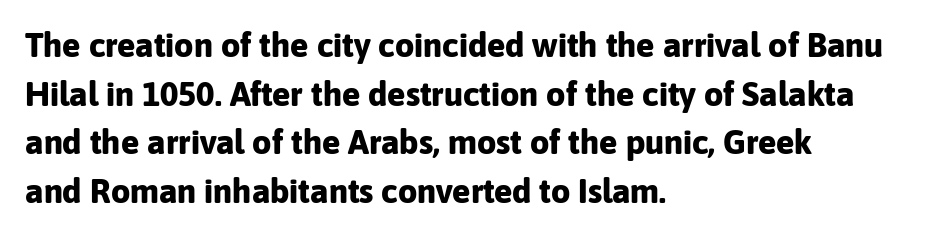
The image shows 34 px bold sans-serif type, upright; set left-aligned, normal line spacing (1.43x), normal letter spacing, not underlined; low stroke contrast and a medium x-height.
